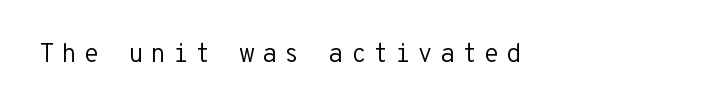
Which margin do the lines hug? The left one — the right edge is uneven. Weight class: somewhere from thin through regular. Decoration check: the copy has no underline. A typesetter would mark this as roman, not italic. Look at the tracking — it's clearly loosened, letters drifting apart.
